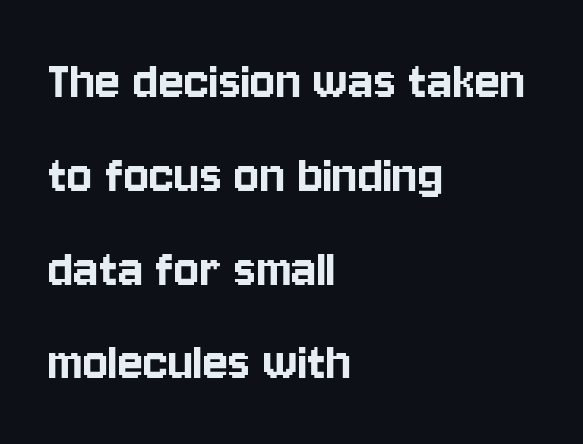
Where is the straight margin? On the left. This is sans-serif lettering, the kind often seen on screens and signage. Is there any slant? The stems are plumb. Is this a fixed-width face? No — the glyphs have proportional, varying widths. The area under the type is left untouched. Each word holds together tightly as a unit, with standard inter-letter gaps.
